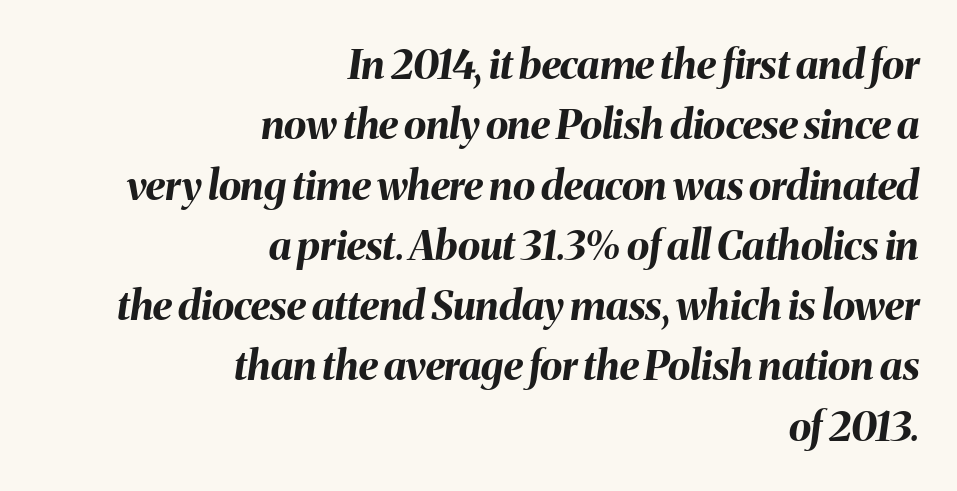
{"italic": "yes", "lean": "right", "slant_degrees": 8, "bold": "yes", "weight": "bold", "width": "normal", "stroke_contrast": "medium", "x_height": "medium", "monospaced": "no", "underline": "no", "align": "right", "line_spacing": "normal", "line_spacing_ratio": 1.47, "letter_spacing": "normal", "letter_spacing_em": 0.0, "glyph_px": 41}
